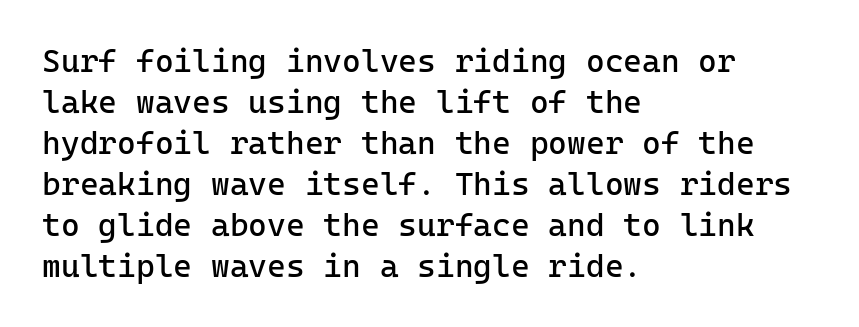
The image shows 32 px regular-weight sans-serif type, upright, monospaced; set left-aligned, normal line spacing (1.28x), normal letter spacing, not underlined; low stroke contrast and a medium x-height.
